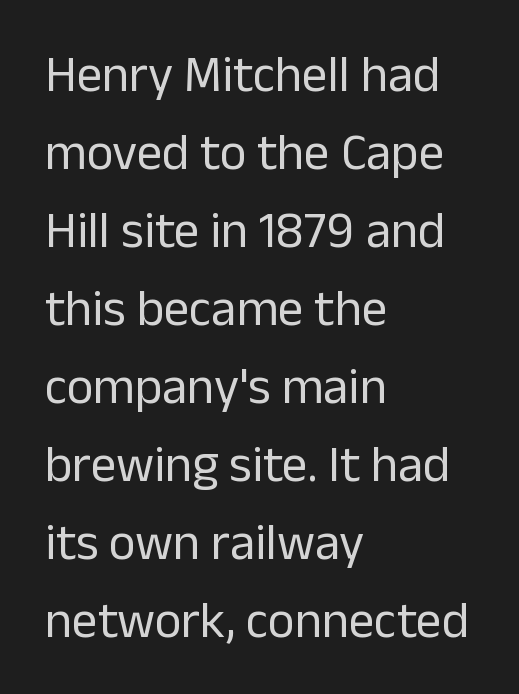
The image shows 51 px regular-weight sans-serif type, upright; set left-aligned, normal line spacing (1.53x), normal letter spacing, not underlined; low stroke contrast and a medium x-height.
